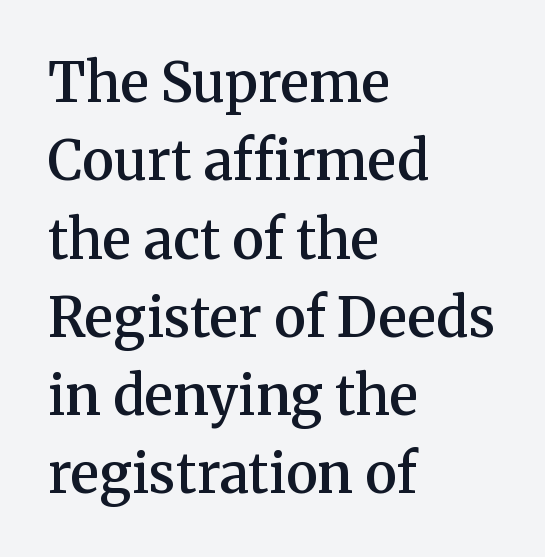
{"serif": "yes", "italic": "no", "bold": "semi", "weight": "semibold", "width": "normal", "stroke_contrast": "medium", "x_height": "medium", "monospaced": "no", "underline": "no", "align": "left", "line_spacing": "normal", "line_spacing_ratio": 1.45, "letter_spacing": "normal", "letter_spacing_em": 0.0, "glyph_px": 54}
